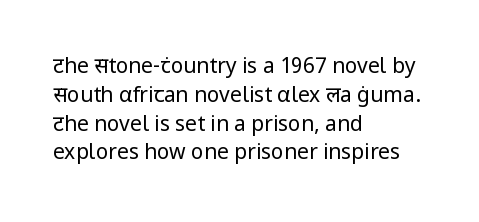
Each new line begins a customary step beneath the previous one. Stems here are at most as thick as an everyday book face. Words appear dense and cohesive because spacing is normal. Descenders hang freely into open space. The axis of the letterforms is exactly vertical.
